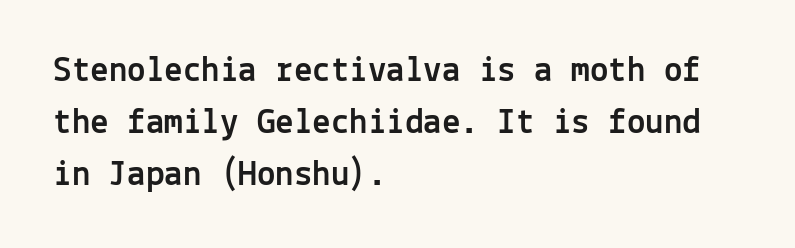
The image shows 37 px sans-serif type, upright, monospaced; set left-aligned, normal line spacing (1.4x), normal letter spacing, not underlined; a medium x-height.
